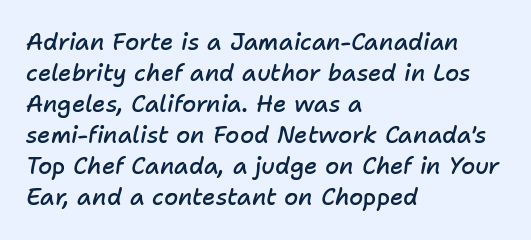
{"italic": "yes", "lean": "right", "slant_degrees": 11, "bold": "semi", "underline": "no", "align": "left", "line_spacing": "normal", "line_spacing_ratio": 1.35, "letter_spacing": "normal", "letter_spacing_em": 0.0, "glyph_px": 23}
